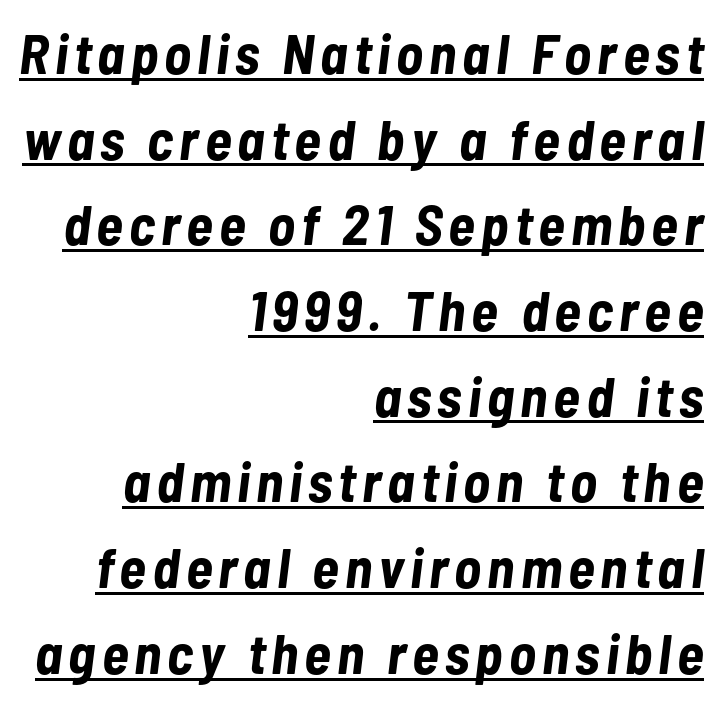
Q: Is the text bold? A: Yes.
Q: Is the text italic (slanted)? A: Yes, it leans right by about 7 degrees.
Q: Is the text underlined? A: Yes.
Q: How is the paragraph aligned? A: Right-aligned.
Q: Is the spacing between lines tight, normal or loose? A: Normal.
Q: Width (condensed, normal, or wide)? A: Condensed.
Q: Stroke contrast? A: Low.
Q: x-height? A: Medium.
Q: Monospaced? A: No.
